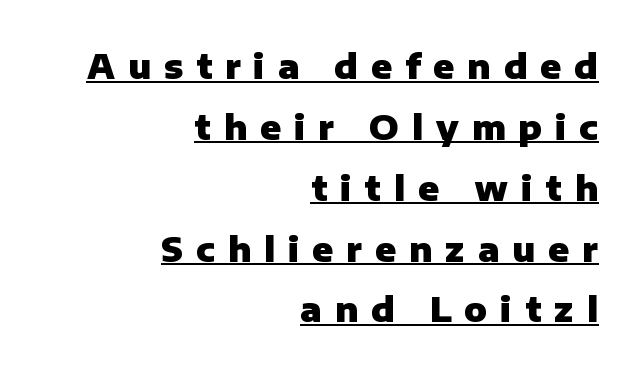
Q: Is the text bold? A: Yes.
Q: Is the text italic (slanted)? A: No, it is upright.
Q: Is the typeface a serif or a sans-serif typeface? A: Sans-serif.
Q: Is the text underlined? A: Yes.
Q: How is the paragraph aligned? A: Right-aligned.
Q: Is the spacing between letters normal or unusually wide? A: Unusually wide.
Q: Width (condensed, normal, or wide)? A: Normal.
Q: Stroke contrast? A: Low.
Q: x-height? A: Medium.
Q: Monospaced? A: No.
